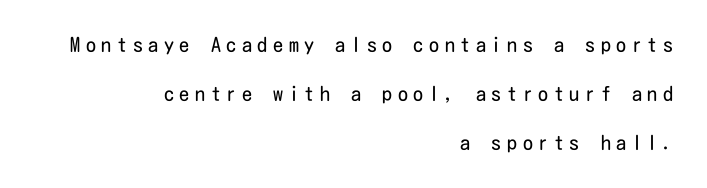
The image shows 20 px text type, upright; set right-aligned, loose line spacing (2.46x), unusually wide letter spacing (+0.28 em), not underlined.
